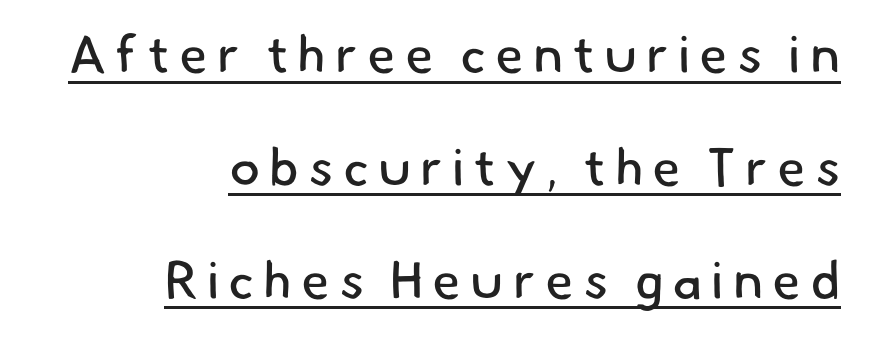
Q: Is the text bold? A: No.
Q: Is the typeface a serif or a sans-serif typeface? A: Sans-serif.
Q: Is the text underlined? A: Yes.
Q: How is the paragraph aligned? A: Right-aligned.
Q: Is the spacing between lines tight, normal or loose? A: Loose.
Q: Width (condensed, normal, or wide)? A: Normal.
Q: Stroke contrast? A: Low.
Q: x-height? A: Small.
Q: Monospaced? A: No.
